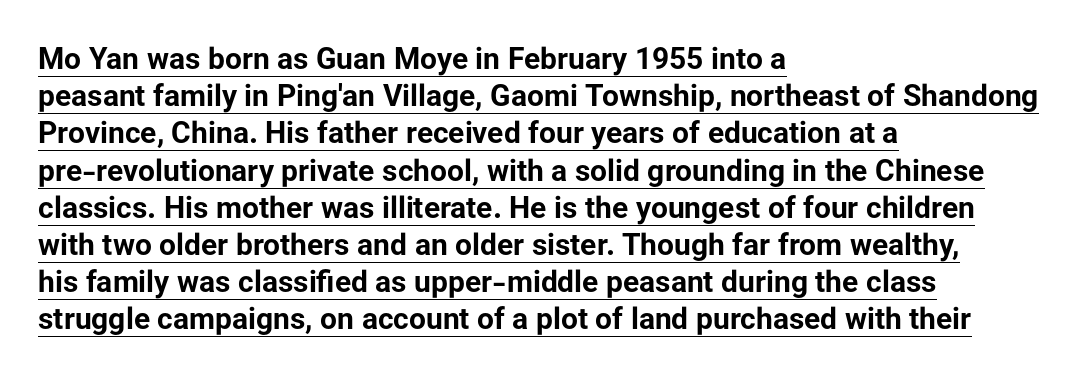
Q: Is the text bold? A: Yes.
Q: Is the text italic (slanted)? A: No, it is upright.
Q: Is the typeface a serif or a sans-serif typeface? A: Sans-serif.
Q: Is the text underlined? A: Yes.
Q: How is the paragraph aligned? A: Left-aligned.
Q: Is the spacing between letters normal or unusually wide? A: Normal.
Q: Width (condensed, normal, or wide)? A: Normal.
Q: Stroke contrast? A: Low.
Q: x-height? A: Medium.
Q: Monospaced? A: No.
